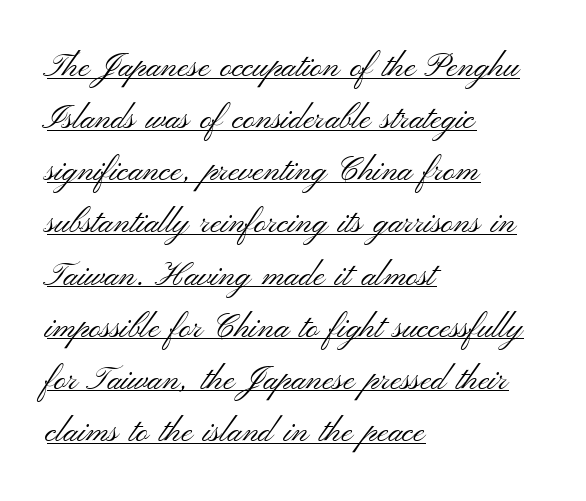
The space between consecutive lines is moderate. Left-aligned paragraph, ragged on the right. What kind of face is this? One without serifs — a sans. What stands out about the letter spacing? Nothing — it is the standard amount.
